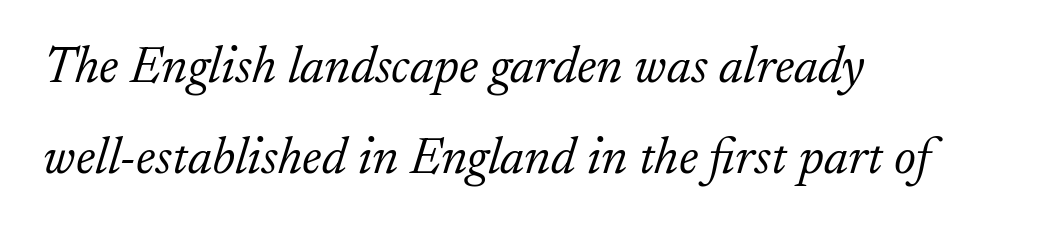
Q: Is the text bold? A: No.
Q: Is the text italic (slanted)? A: Yes, it leans right by about 17 degrees.
Q: Is the typeface a serif or a sans-serif typeface? A: Serif.
Q: Is the text underlined? A: No.
Q: How is the paragraph aligned? A: Left-aligned.
Q: Is the spacing between letters normal or unusually wide? A: Normal.
Q: Width (condensed, normal, or wide)? A: Normal.
Q: Stroke contrast? A: Low.
Q: x-height? A: Small.
Q: Monospaced? A: No.
